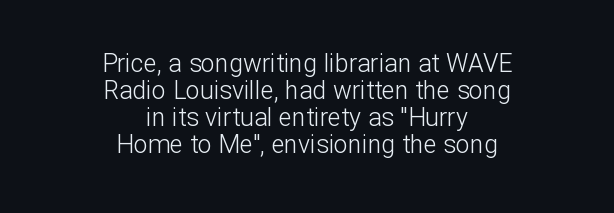
Q: Is the text bold? A: No.
Q: Is the text italic (slanted)? A: No, it is upright.
Q: Is the text underlined? A: No.
Q: How is the paragraph aligned? A: Centered.
Q: Is the spacing between letters normal or unusually wide? A: Normal.
Q: Is the spacing between lines tight, normal or loose? A: Tight.
